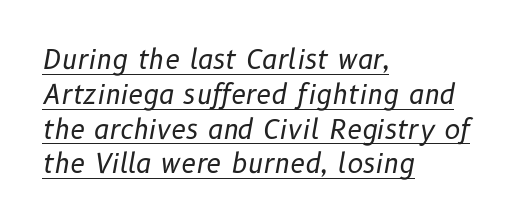
Q: Is the text bold? A: No.
Q: Is the text italic (slanted)? A: Yes, it leans right by about 10 degrees.
Q: Is the text underlined? A: Yes.
Q: How is the paragraph aligned? A: Left-aligned.
Q: Is the spacing between letters normal or unusually wide? A: Normal.
Q: Is the spacing between lines tight, normal or loose? A: Normal.
